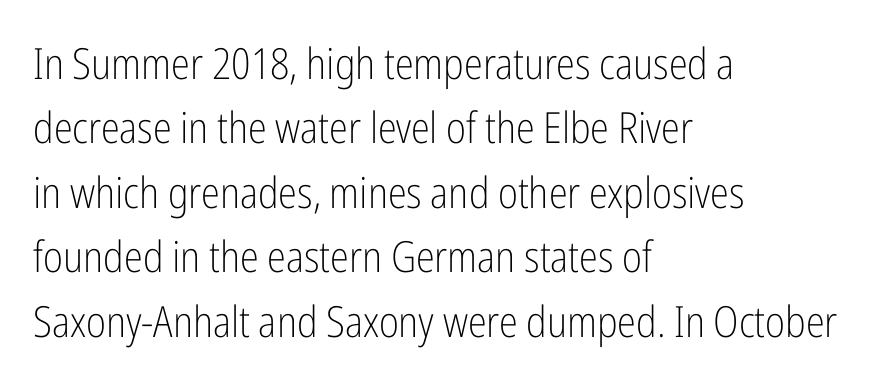
The image shows 43 px light, condensed sans-serif type, upright; set left-aligned, normal line spacing (1.5x), normal letter spacing, not underlined; low stroke contrast and a medium x-height.
